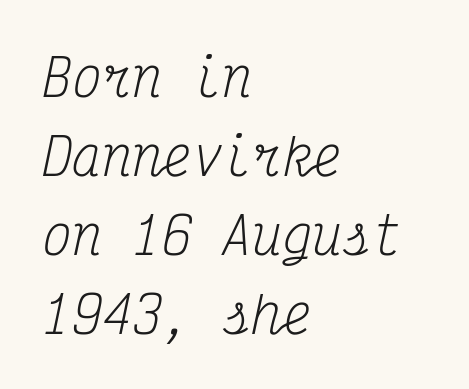
The image shows 50 px regular-weight, condensed serif type, italic (leaning right), monospaced; set left-aligned, normal line spacing (1.58x), normal letter spacing, not underlined; medium stroke contrast and a medium x-height.
